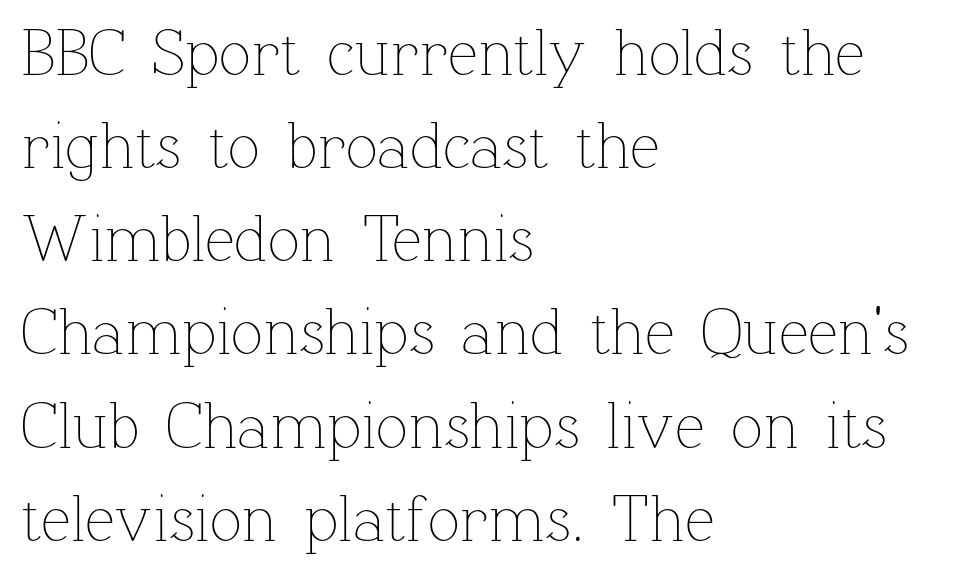
Q: Is the text bold? A: No.
Q: Is the text italic (slanted)? A: No, it is upright.
Q: Is the text underlined? A: No.
Q: How is the paragraph aligned? A: Left-aligned.
Q: Is the spacing between letters normal or unusually wide? A: Normal.
Q: Is the spacing between lines tight, normal or loose? A: Normal.
Q: Width (condensed, normal, or wide)? A: Normal.
Q: Stroke contrast? A: Low.
Q: x-height? A: Medium.
Q: Monospaced? A: No.
